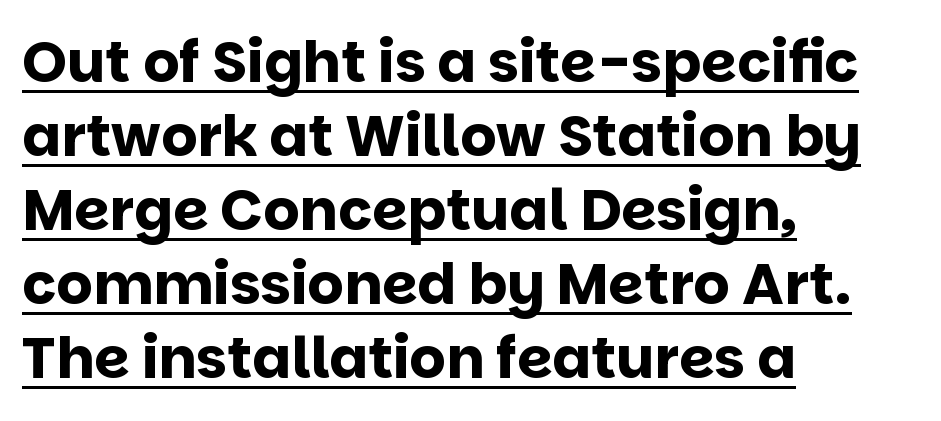
Does the copy run flush right? No — it runs flush left. In terms of posture, this sample is upright. This sample has the flowing, uneven cadence of proportional lettering. These lines are composed in type without serifs. The designer left line spacing at the default. Like a heading marked for emphasis, these lines bear an underscore.
